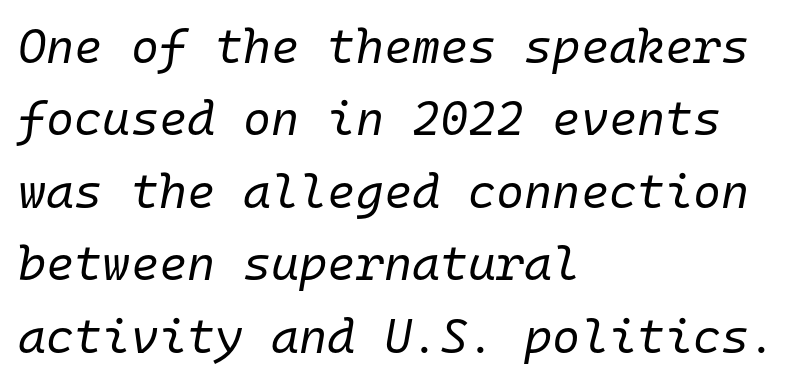
{"italic": "yes", "lean": "right", "slant_degrees": 10, "bold": "no", "weight": "regular", "width": "normal", "stroke_contrast": "low", "x_height": "medium", "monospaced": "yes", "underline": "no", "align": "left", "line_spacing": "normal", "line_spacing_ratio": 1.51, "letter_spacing": "normal", "letter_spacing_em": 0.0, "glyph_px": 48}
